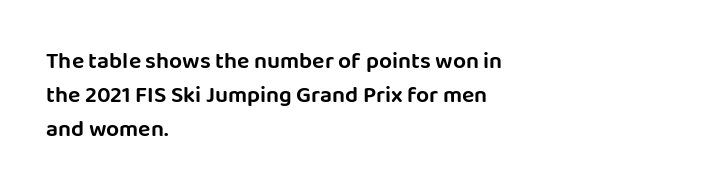
{"italic": "no", "underline": "no", "align": "left", "line_spacing": "normal", "line_spacing_ratio": 1.48, "letter_spacing": "normal", "letter_spacing_em": 0.0, "glyph_px": 23}
